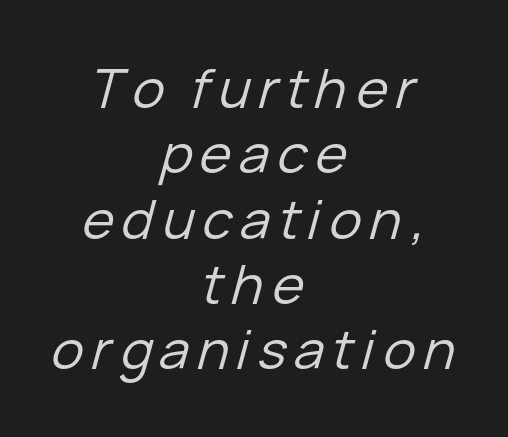
Q: Is the text bold? A: No.
Q: Is the text italic (slanted)? A: Yes, it leans right by about 15 degrees.
Q: Is the text underlined? A: No.
Q: How is the paragraph aligned? A: Centered.
Q: Width (condensed, normal, or wide)? A: Normal.
Q: Stroke contrast? A: Low.
Q: x-height? A: Medium.
Q: Monospaced? A: No.
